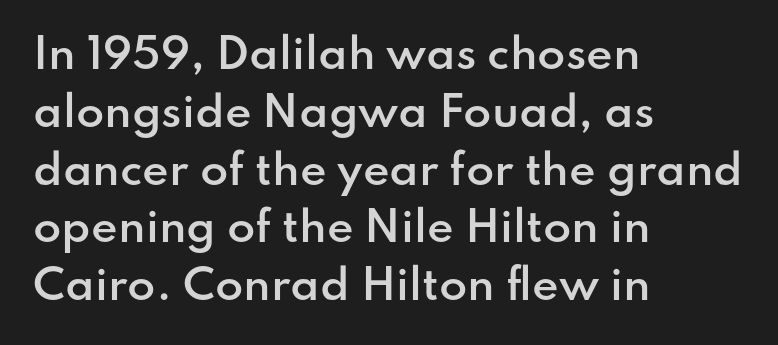
{"serif": "no", "italic": "no", "bold": "semi", "weight": "semibold", "width": "normal", "stroke_contrast": "low", "x_height": "small", "monospaced": "no", "underline": "no", "align": "left", "line_spacing": "normal", "line_spacing_ratio": 1.41, "letter_spacing": "normal", "letter_spacing_em": 0.0, "glyph_px": 41}
